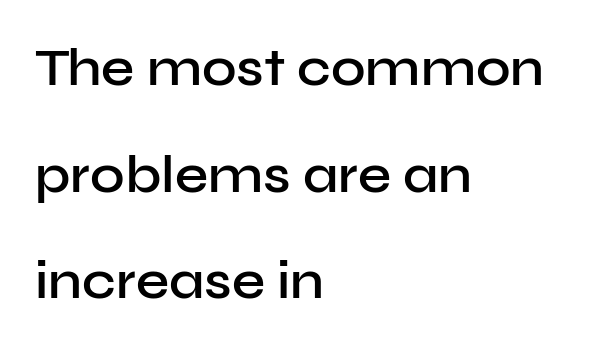
{"serif": "no", "italic": "no", "bold": "semi", "weight": "semibold", "width": "normal", "stroke_contrast": "low", "x_height": "medium", "monospaced": "no", "underline": "no", "align": "left", "line_spacing": "loose", "line_spacing_ratio": 2.01, "letter_spacing": "normal", "letter_spacing_em": 0.0, "glyph_px": 53}
